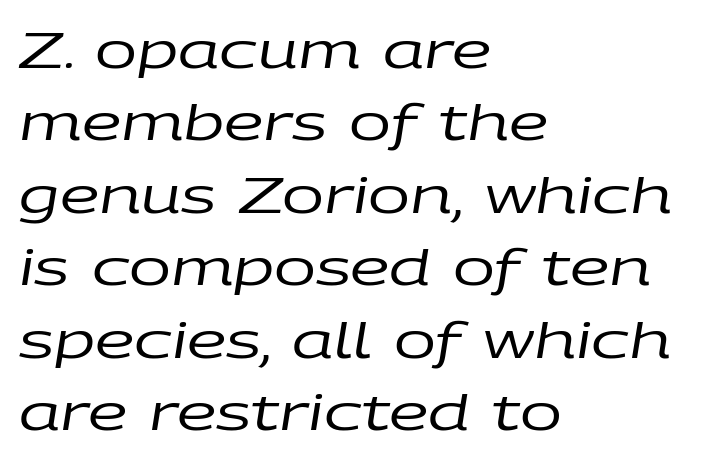
The text block is weighted toward the left margin, trailing off unevenly rightward. Each new line begins a customary step beneath the previous one. A bare baseline throughout the passage. Character widths vary here, with narrow letters taking less room than wide ones. You can tell it's italic because the verticals aren't actually vertical. Weight: in the light-to-regular range.
